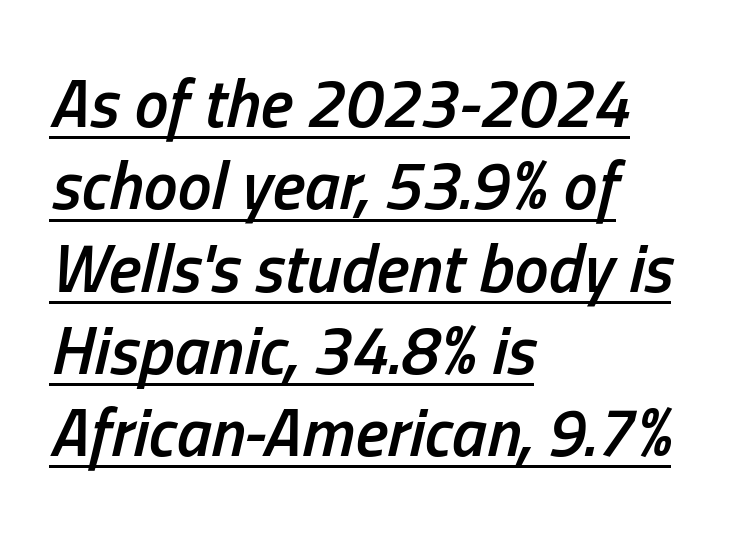
{"italic": "yes", "lean": "right", "slant_degrees": 13, "bold": "semi", "weight": "semibold", "width": "condensed", "stroke_contrast": "low", "x_height": "medium", "monospaced": "no", "underline": "yes", "align": "left", "line_spacing_ratio": 1.21, "letter_spacing": "normal", "letter_spacing_em": 0.0, "glyph_px": 68}
